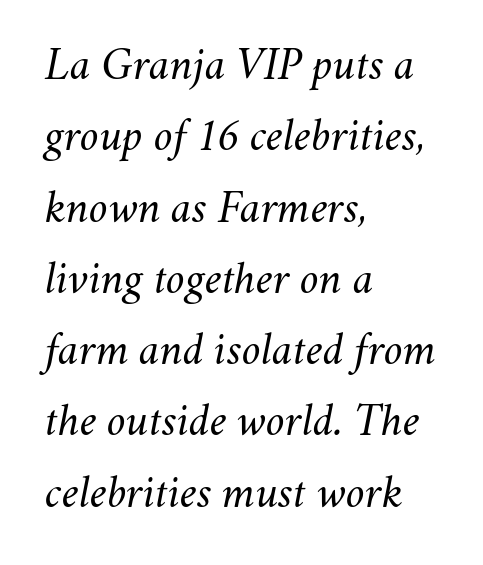
{"italic": "yes", "lean": "right", "slant_degrees": 11, "bold": "no", "weight": "regular", "width": "normal", "stroke_contrast": "medium", "x_height": "small", "monospaced": "no", "underline": "no", "align": "left", "line_spacing": "normal", "line_spacing_ratio": 1.55, "letter_spacing": "normal", "letter_spacing_em": 0.0, "glyph_px": 46}
